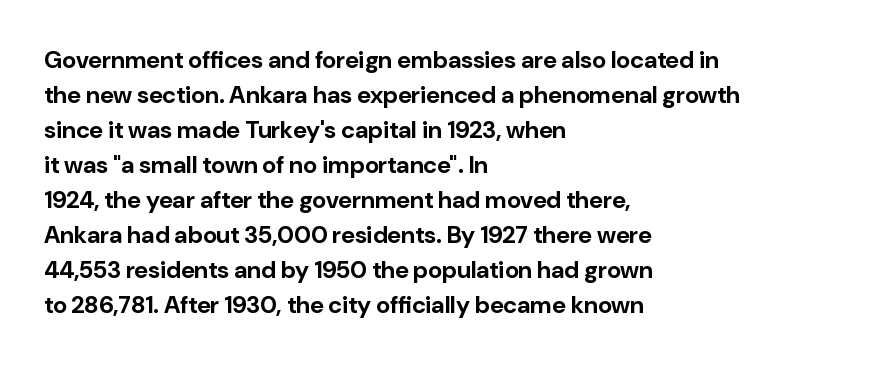
Q: Is the text bold? A: Yes.
Q: Is the text italic (slanted)? A: No, it is upright.
Q: Is the text underlined? A: No.
Q: How is the paragraph aligned? A: Left-aligned.
Q: Is the spacing between letters normal or unusually wide? A: Normal.
Q: Is the spacing between lines tight, normal or loose? A: Normal.
